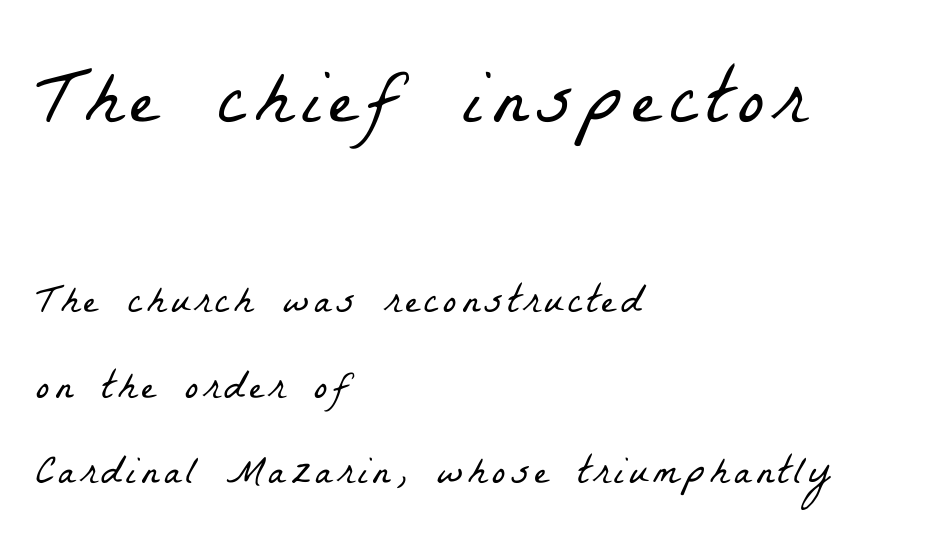
The image shows 79 px light, condensed serif type; set left-aligned, loose line spacing (2.14x), not underlined; the first (top) block is 1.98x larger; low stroke contrast and a medium x-height.
